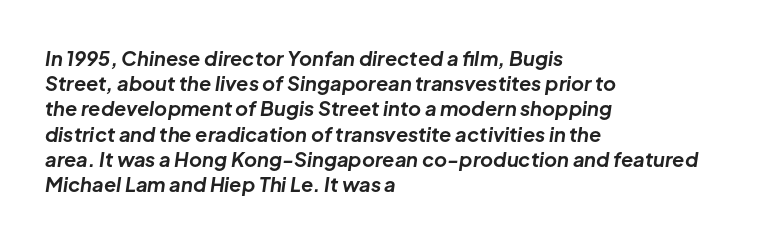
Q: Is the text bold? A: Yes.
Q: Is the text italic (slanted)? A: Yes, it leans right by about 8 degrees.
Q: Is the text underlined? A: No.
Q: How is the paragraph aligned? A: Left-aligned.
Q: Is the spacing between letters normal or unusually wide? A: Normal.
Q: Is the spacing between lines tight, normal or loose? A: Normal.
